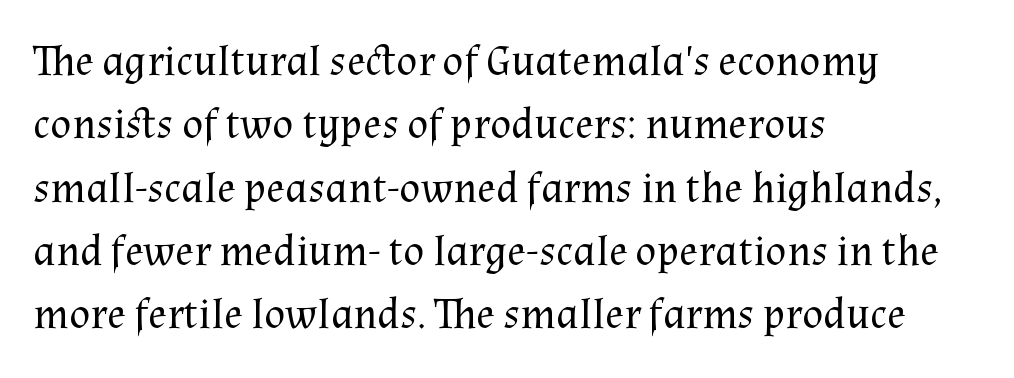
{"italic": "no", "bold": "no", "weight": "regular", "width": "normal", "stroke_contrast": "medium", "x_height": "medium", "monospaced": "no", "underline": "no", "align": "left", "line_spacing": "normal", "line_spacing_ratio": 1.44, "letter_spacing": "normal", "letter_spacing_em": 0.0, "glyph_px": 44}
